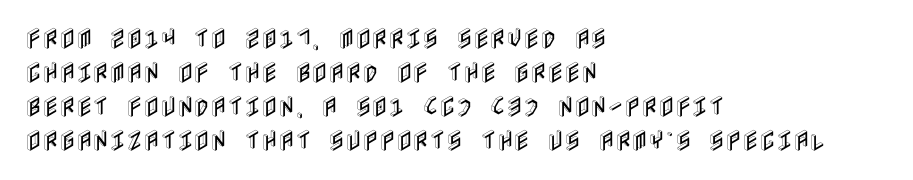
{"italic": "no", "underline": "no", "align": "left", "line_spacing": "normal", "line_spacing_ratio": 1.48, "letter_spacing": "normal", "letter_spacing_em": 0.0, "glyph_px": 23}
